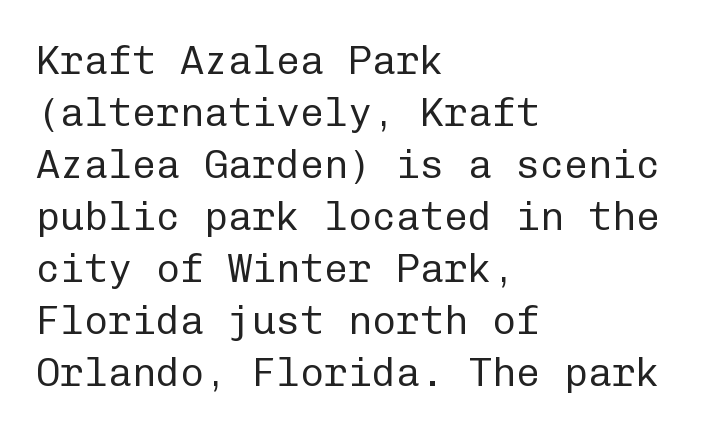
{"serif": "no", "italic": "no", "bold": "no", "weight": "regular", "width": "normal", "stroke_contrast": "low", "x_height": "medium", "monospaced": "yes", "underline": "no", "align": "left", "line_spacing": "normal", "line_spacing_ratio": 1.3, "letter_spacing": "normal", "letter_spacing_em": 0.0, "glyph_px": 40}
